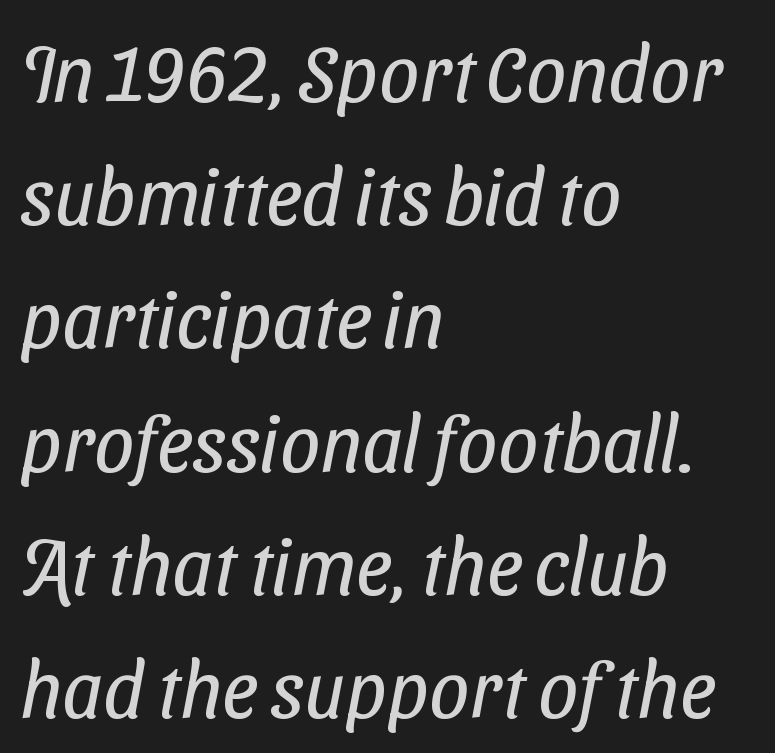
{"serif": "no", "bold": "no", "weight": "regular", "width": "condensed", "stroke_contrast": "low", "x_height": "medium", "monospaced": "no", "underline": "no", "align": "left", "line_spacing": "normal", "line_spacing_ratio": 1.56, "letter_spacing": "normal", "letter_spacing_em": 0.0, "glyph_px": 79}
